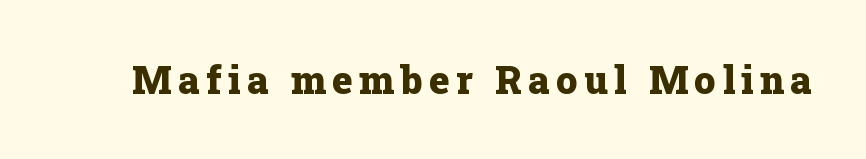
{"serif": "yes", "italic": "no", "bold": "yes", "weight": "heavy", "width": "normal", "stroke_contrast": "low", "x_height": "medium", "monospaced": "no", "underline": "no", "glyph_px": 38}
